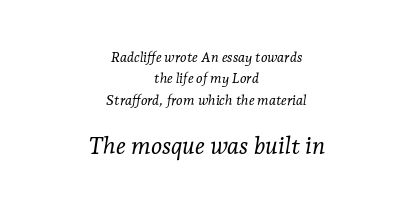
This rendering features lettering with no underline. If you measured baseline to baseline, you'd find a middling distance. In terms of letterspacing, this is plain default setting. Visually, the bottom section dominates because its glyphs are scaled up.
